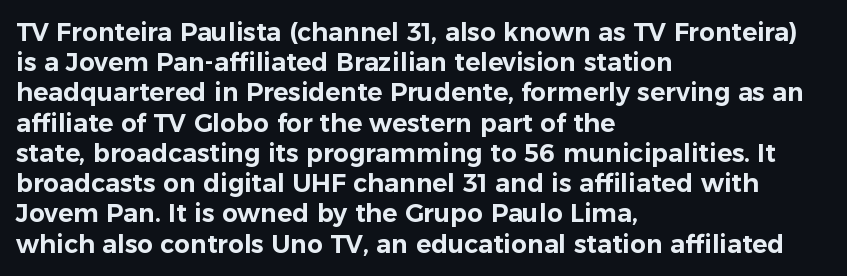
{"italic": "no", "underline": "no", "align": "left", "line_spacing_ratio": 1.21, "letter_spacing": "normal", "letter_spacing_em": 0.0, "glyph_px": 25}
